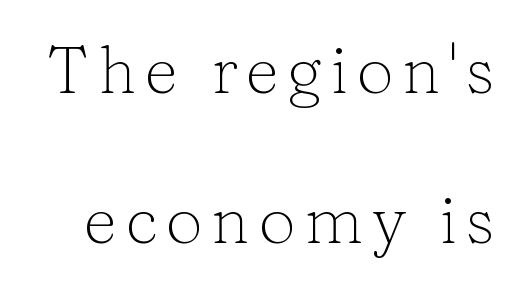
{"serif": "yes", "italic": "no", "bold": "no", "weight": "light", "width": "normal", "stroke_contrast": "low", "x_height": "medium", "monospaced": "no", "underline": "no", "line_spacing": "loose", "line_spacing_ratio": 2.28, "glyph_px": 66}
